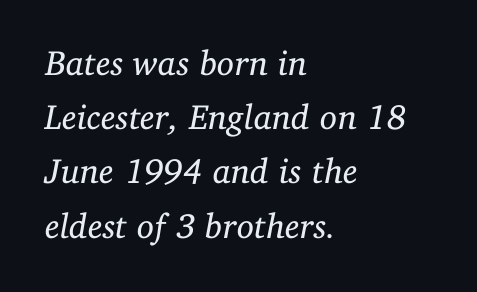
{"serif": "yes", "italic": "yes", "lean": "right", "slant_degrees": 11, "bold": "no", "weight": "regular", "width": "normal", "stroke_contrast": "low", "x_height": "medium", "monospaced": "no", "underline": "no", "align": "left", "line_spacing": "normal", "line_spacing_ratio": 1.55, "letter_spacing": "normal", "letter_spacing_em": 0.0, "glyph_px": 35}
